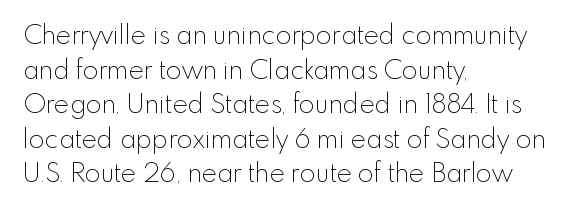
No chunkiness to these letters — they're not bold. A classic flush-left, rag-right setting is used for this passage. One glance says typical: line gaps are just what's usual. The letters sit at their default tracking, neither squeezed nor spread.
